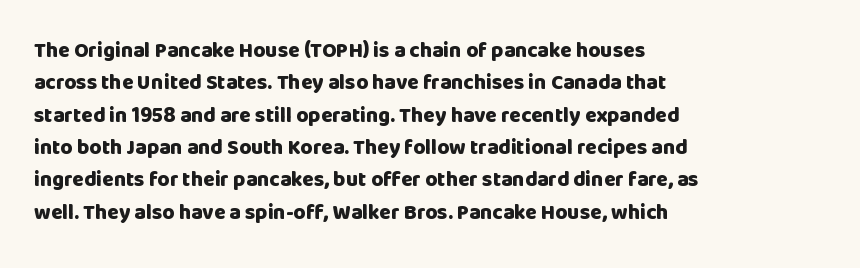
{"italic": "no", "bold": "yes", "underline": "no", "align": "left", "line_spacing": "normal", "line_spacing_ratio": 1.54, "letter_spacing": "normal", "letter_spacing_em": 0.0, "glyph_px": 21}
